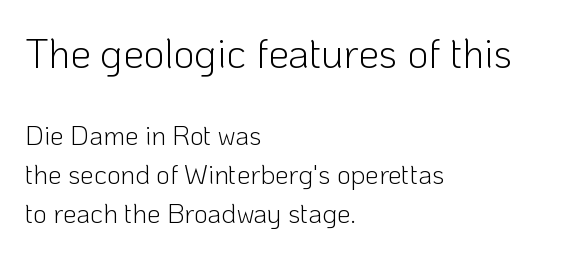
A light-to-regular cut is what we see here. These lines are set flush left with a ragged right edge. Vertically, the passage feels balanced, rows spaced as you'd expect. The earlier block is typeset at a bigger size than the later block. Characters remain perfectly vertical along every line.
